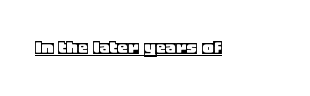
Students, note that the glyphs here touch the page at normal intervals. Does a line run under the words? Yes, clearly. Designer's note — italics off, roman on.
